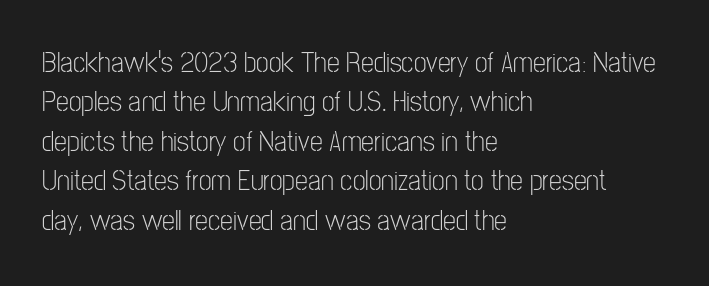
Q: Is the text bold? A: No.
Q: Is the text italic (slanted)? A: No, it is upright.
Q: Is the typeface a serif or a sans-serif typeface? A: Sans-serif.
Q: Is the text underlined? A: No.
Q: How is the paragraph aligned? A: Left-aligned.
Q: Is the spacing between letters normal or unusually wide? A: Normal.
Q: Is the spacing between lines tight, normal or loose? A: Normal.
Q: Width (condensed, normal, or wide)? A: Condensed.
Q: Stroke contrast? A: Low.
Q: x-height? A: Medium.
Q: Monospaced? A: No.
